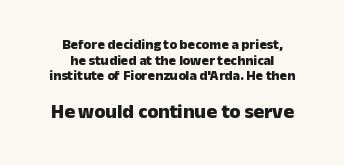
{"italic": "no", "bold": "yes", "underline": "no", "align": "center", "line_spacing": "tight", "line_spacing_ratio": 1.12, "letter_spacing": "normal", "letter_spacing_em": 0.0, "larger_block": "second", "size_ratio": 1.43, "glyph_px": 20}
